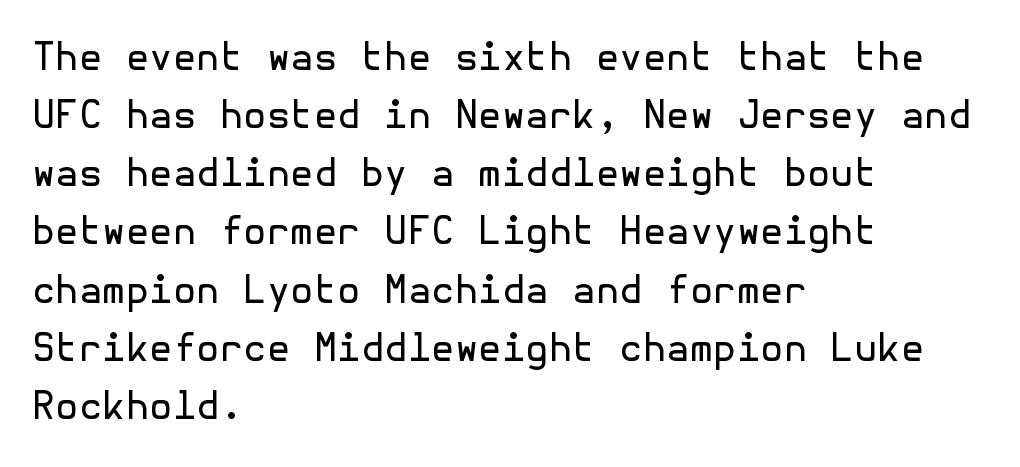
{"serif": "no", "italic": "no", "bold": "no", "weight": "regular", "width": "normal", "x_height": "medium", "underline": "no", "align": "left", "line_spacing": "normal", "line_spacing_ratio": 1.53, "letter_spacing": "normal", "letter_spacing_em": 0.0, "glyph_px": 38}
